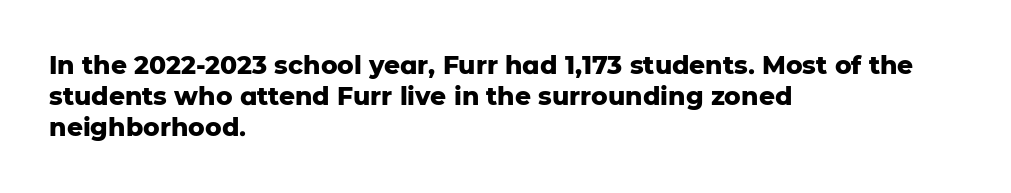
Caption: standard tracking, unaltered. Weight: bold. Line beginnings align vertically; line endings do not. The type sits square on the baseline with zero lean.
